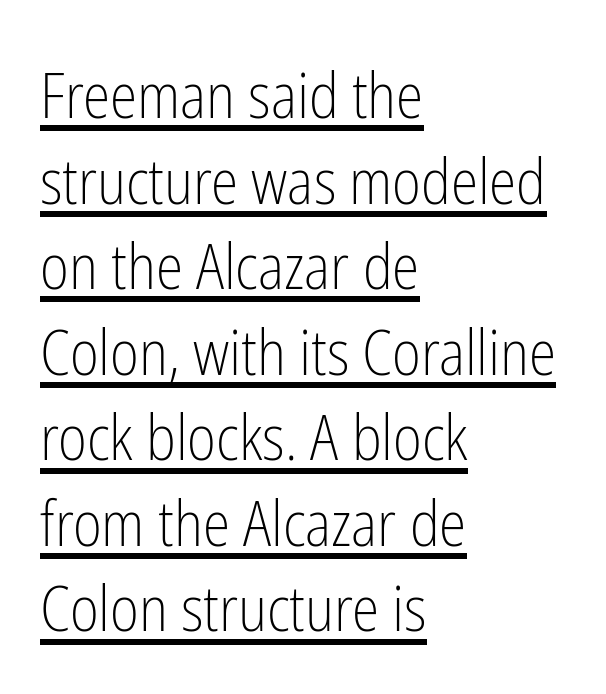
The image shows 62 px light, condensed sans-serif type, upright; set left-aligned, normal line spacing (1.38x), normal letter spacing, underlined; low stroke contrast and a medium x-height.
